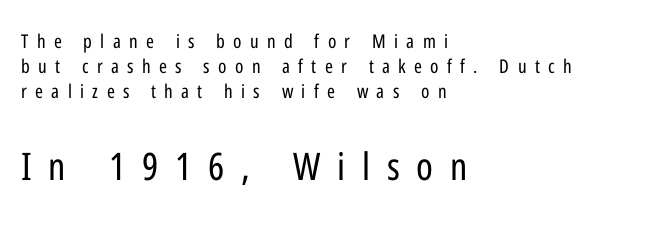
The image shows 38 px regular-weight, condensed sans-serif type, upright; set left-aligned, normal line spacing (1.32x), unusually wide letter spacing (+0.44 em), not underlined; the second (bottom) block is 2.0x larger; low stroke contrast and a medium x-height.
